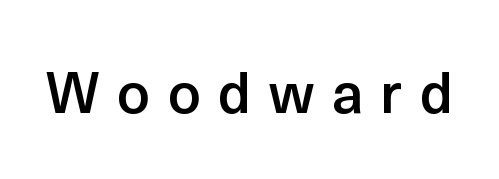
Underlining? Definitely not there. This is moderately heavy type, rendered in semibold. Here the glyphs are tracked loosely, breaking word shapes into spaced letters. Nothing sits at the stroke ends, so this counts as sans-serif.
